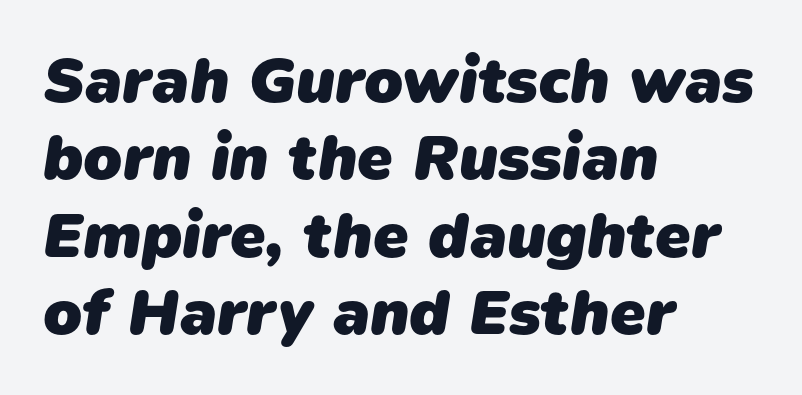
Strong, thick strokes mark this as bold type. Casual observation: everything's shoved over to the left. The foot of each line stays bare and open. The face used here is proportionally spaced, like ordinary book or web type.
